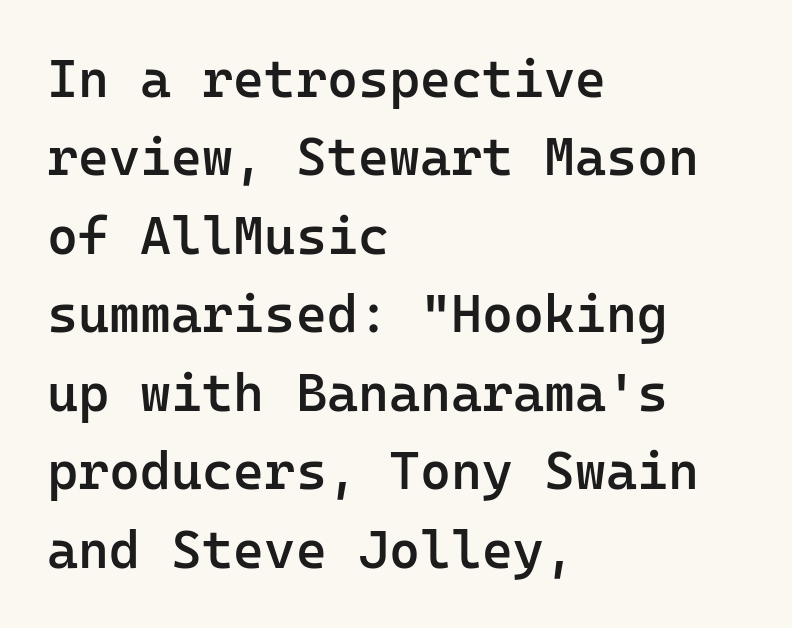
Look at the tracking — it's just the regular setting, nothing added. Interline gaps are of average width in this sample. Characters remain perfectly vertical along every line. Summary of weight: moderately heavy, a semibold. Check under the words: just untouched page.
